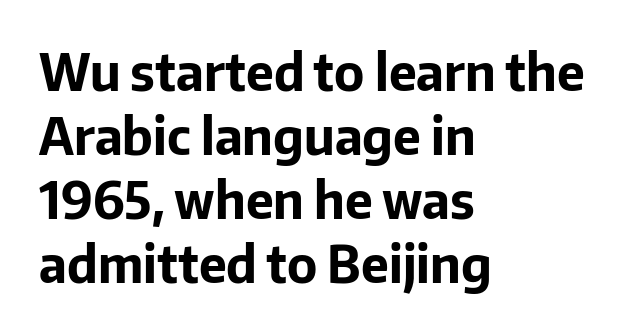
The rendering uses natural spacing where letterforms have individual widths. The typesetter chose a ragged-right arrangement here. The letters sit at their default tracking, neither squeezed nor spread. Bare-footed words on every line. Notice how descenders clear the ascenders below comfortably — that's standard leading.
